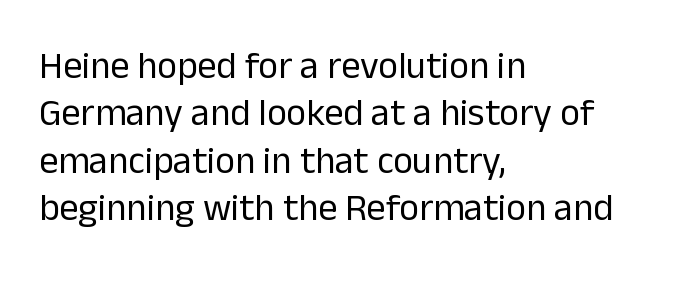
The image shows 38 px regular-weight sans-serif type, upright; set left-aligned, normal line spacing (1.25x), normal letter spacing, not underlined; low stroke contrast and a medium x-height.
